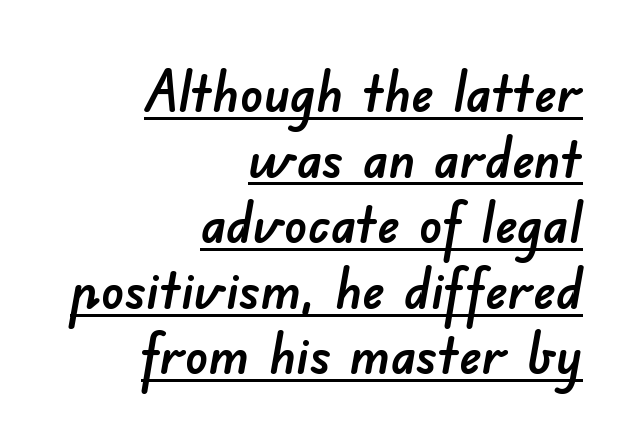
The image shows 57 px sans-serif type; set right-aligned, tight line spacing (1.15x), normal letter spacing, underlined; low stroke contrast and a small x-height.
